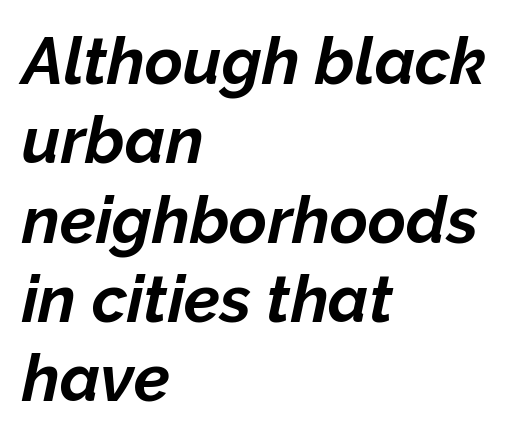
{"italic": "yes", "lean": "right", "slant_degrees": 12, "bold": "yes", "weight": "bold", "width": "normal", "stroke_contrast": "low", "x_height": "medium", "monospaced": "no", "underline": "no", "align": "left", "line_spacing_ratio": 1.22, "letter_spacing": "normal", "letter_spacing_em": 0.0, "glyph_px": 65}
